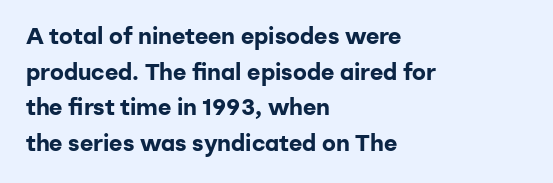
Is the block centered? No — it sits flush against the left margin. A full-strength bold gives these letters their thick strokes. The zone under the glyphs is completely vacant. This sample uses an upright cut, with every glyph sitting square on the baseline. The passage shown has conventional tracking throughout. The line-height multiplier appears to be the usual default.
